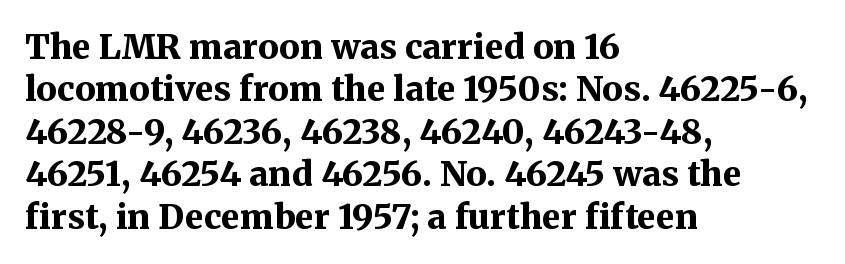
The image shows 34 px bold serif type, upright; set left-aligned, normal line spacing (1.25x), normal letter spacing, not underlined; medium stroke contrast and a medium x-height.
